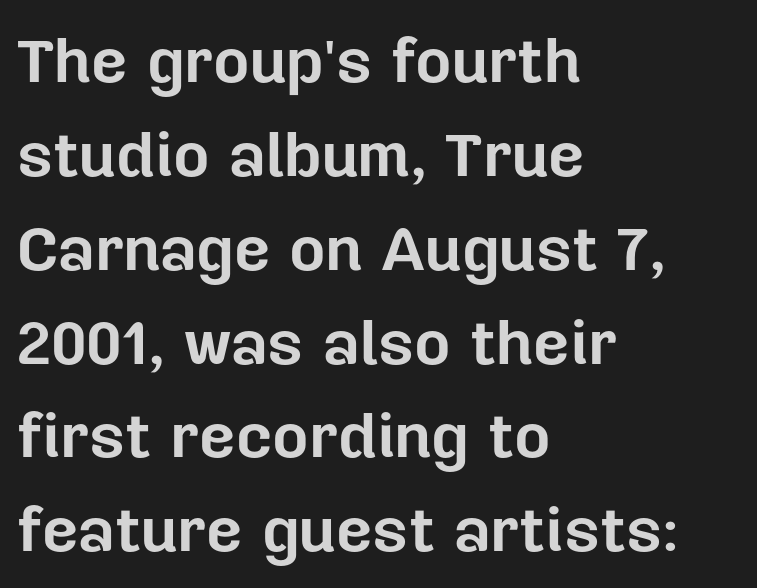
These lines are rendered in a variable-pitch font. Reading down the column, the eye jumps a familiar distance to each next line. The strokes are fattened all the way to bold. Does the lettering tilt? It doesn't — this is upright.
